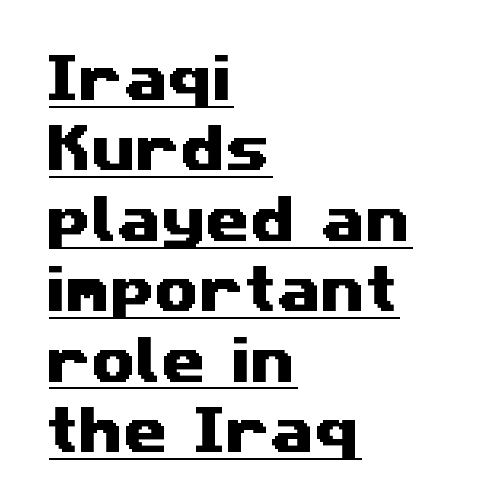
{"serif": "no", "width": "wide", "stroke_contrast": "medium", "x_height": "medium", "monospaced": "no", "underline": "yes", "align": "left", "line_spacing": "normal", "line_spacing_ratio": 1.38, "letter_spacing": "normal", "letter_spacing_em": 0.0, "glyph_px": 51}
